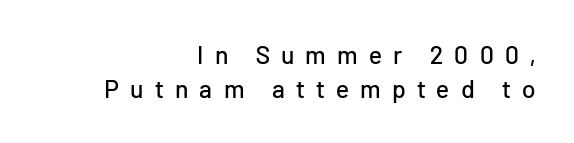
{"italic": "no", "underline": "no", "align": "right", "line_spacing": "normal", "line_spacing_ratio": 1.38, "letter_spacing": "wide", "letter_spacing_em": 0.45, "glyph_px": 25}
